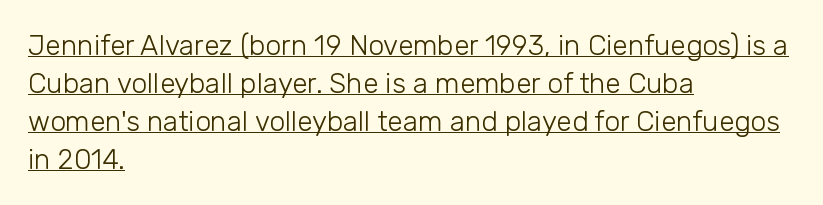
Note the varied advance widths — an 'i' is clearly narrower than an 'm'. Letter spacing: default. A light-to-regular cut is what we see here. Unlike italic type, these characters show no tilt at all. This sample carries an underscore along the baseline area.
